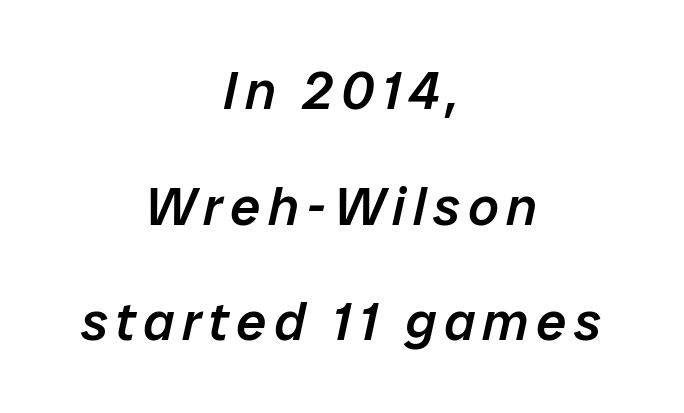
This sample is center-justified, so both line endings float freely. You could fit nearly another row in the gap between these rows. Anything drawn beneath the words? Only blank space. The whole block is typeset with a tilt. Does the weight exceed regular? Yes, but only to semibold.
